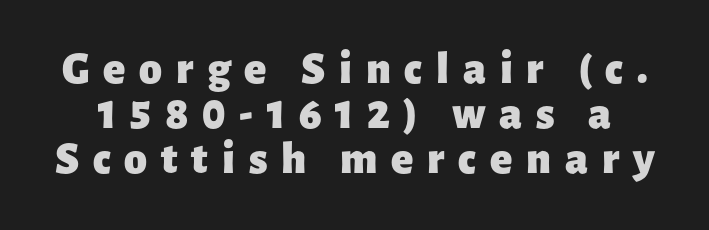
Summary of vertical rhythm: compact, with narrow interline spacing. Rule under the text: the space is simply empty. Varying glyph widths throughout — classic text-font behaviour. Honestly, the letter spacing is so wide it's the main thing you notice. Nope, no serifs anywhere on these letters.
